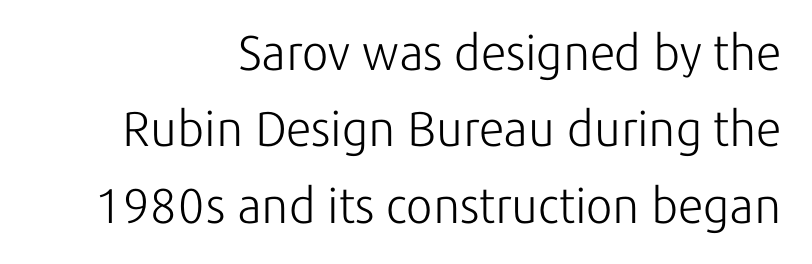
Q: Is the text bold? A: No.
Q: Is the text italic (slanted)? A: No, it is upright.
Q: Is the typeface a serif or a sans-serif typeface? A: Sans-serif.
Q: Is the text underlined? A: No.
Q: How is the paragraph aligned? A: Right-aligned.
Q: Is the spacing between letters normal or unusually wide? A: Normal.
Q: Is the spacing between lines tight, normal or loose? A: Normal.
Q: Width (condensed, normal, or wide)? A: Normal.
Q: Stroke contrast? A: Low.
Q: x-height? A: Medium.
Q: Monospaced? A: No.
